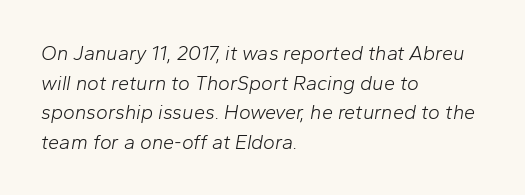
The image shows 20 px text type, italic (leaning right); set left-aligned, normal line spacing (1.48x), normal letter spacing, not underlined.
